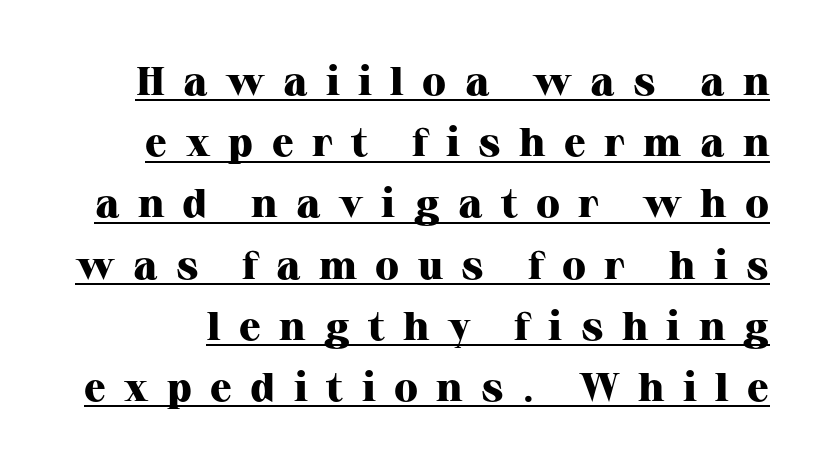
In terms of posture, this sample is upright. Inter-character spacing is expanded well beyond the font's built-in metrics. Students, observe the line beneath the letters — that is underlining. Horizontal bands of white between lines are of average thickness. Proportional: the letters do not fall into vertical columns.
